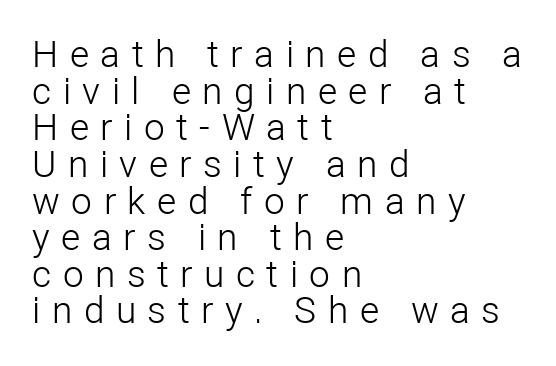
The letters stand straight up with perfectly vertical stems. Words float on clear page, feet unadorned. Does the type have serifs? No, each stem ends abruptly. Tightly led — the rows are bunched. Each line starts at the same left margin while the right side varies. Letters have the restrained weight of plain body copy at most.
